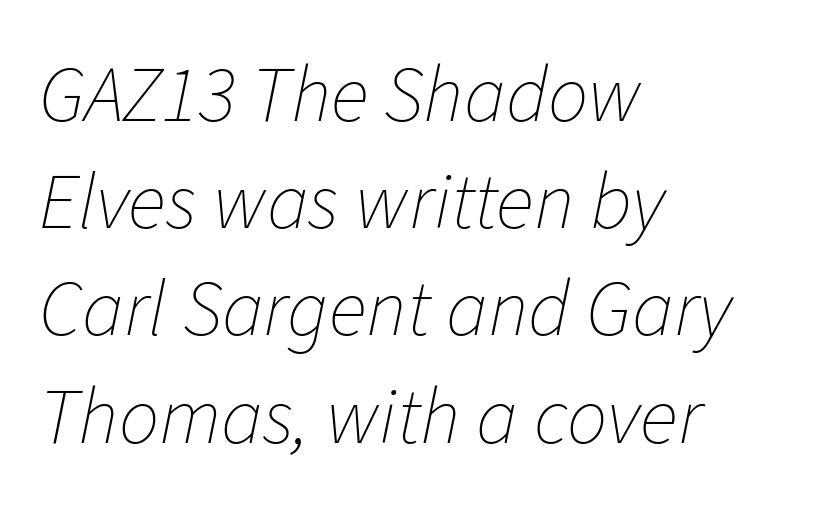
Q: Is the text bold? A: No.
Q: Is the text italic (slanted)? A: Yes, it leans right by about 11 degrees.
Q: Is the text underlined? A: No.
Q: How is the paragraph aligned? A: Left-aligned.
Q: Is the spacing between letters normal or unusually wide? A: Normal.
Q: Is the spacing between lines tight, normal or loose? A: Normal.
Q: Width (condensed, normal, or wide)? A: Normal.
Q: Stroke contrast? A: Low.
Q: x-height? A: Medium.
Q: Monospaced? A: No.
